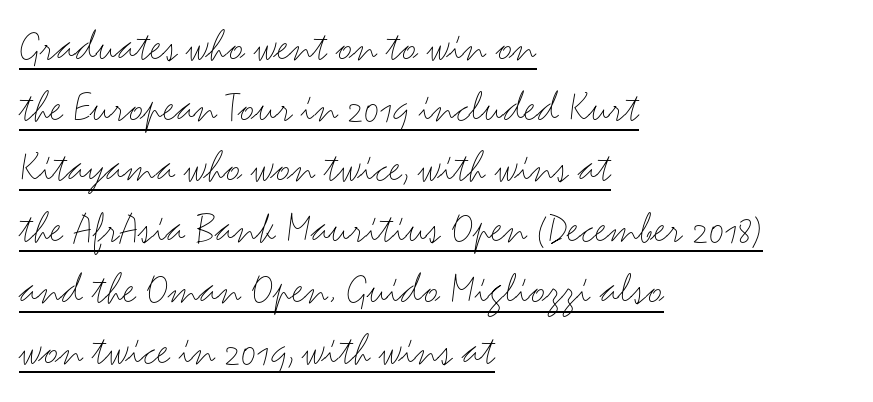
Q: Is the text bold? A: No.
Q: Is the text italic (slanted)? A: Yes.
Q: Is the typeface a serif or a sans-serif typeface? A: Sans-serif.
Q: Is the text underlined? A: Yes.
Q: How is the paragraph aligned? A: Left-aligned.
Q: Is the spacing between letters normal or unusually wide? A: Normal.
Q: Is the spacing between lines tight, normal or loose? A: Normal.
Q: Width (condensed, normal, or wide)? A: Wide.
Q: Stroke contrast? A: Medium.
Q: x-height? A: Small.
Q: Monospaced? A: No.
